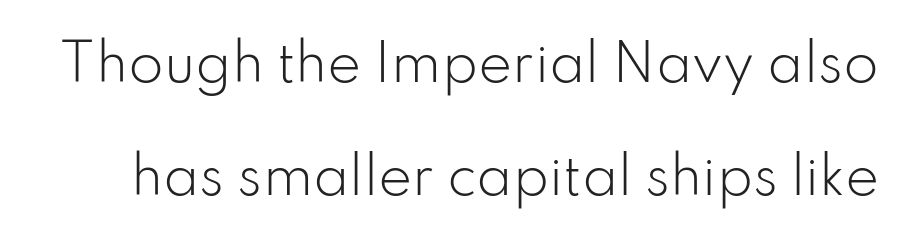
The image shows 51 px light sans-serif type, upright; set loose line spacing (2.21x), normal letter spacing, not underlined; low stroke contrast and a small x-height.
